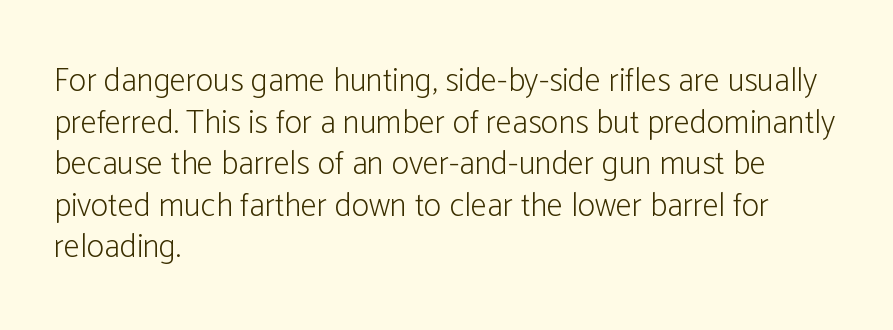
{"serif": "no", "italic": "no", "bold": "no", "weight": "light", "width": "condensed", "stroke_contrast": "low", "x_height": "medium", "monospaced": "no", "underline": "no", "align": "left", "line_spacing": "normal", "line_spacing_ratio": 1.26, "letter_spacing": "normal", "letter_spacing_em": 0.0, "glyph_px": 33}
